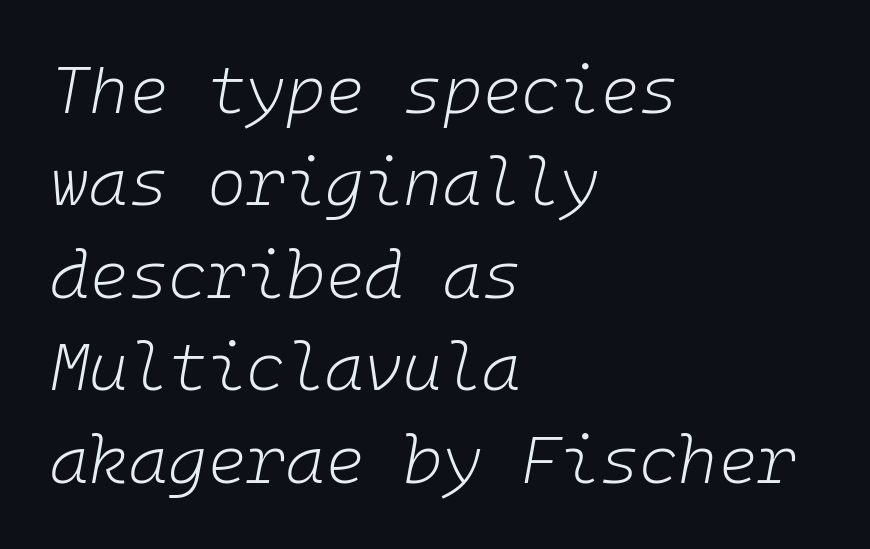
The image shows 67 px light type, italic (leaning right), monospaced; set left-aligned, normal line spacing (1.38x), normal letter spacing, not underlined; low stroke contrast and a medium x-height.
